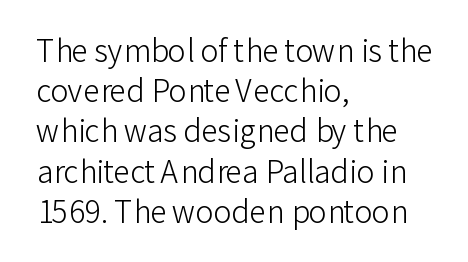
The image shows 30 px light sans-serif type, upright; set left-aligned, normal line spacing (1.34x), normal letter spacing, not underlined; low stroke contrast and a medium x-height.
